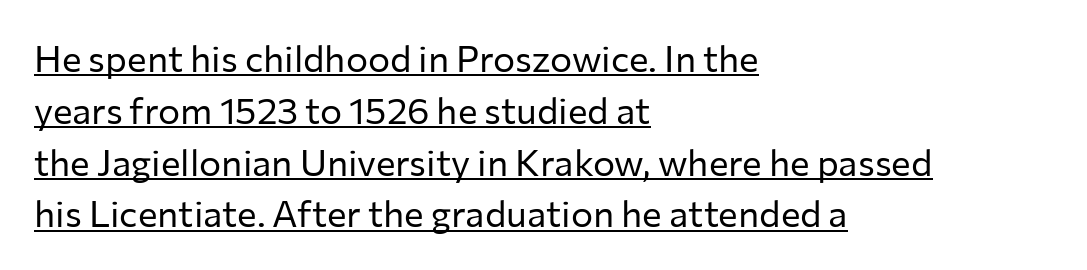
Regular leading. Vertical stems look standard width or narrower in stroke. In terms of letterspacing, this is plain default setting. Proportional: the letters do not fall into vertical columns.
